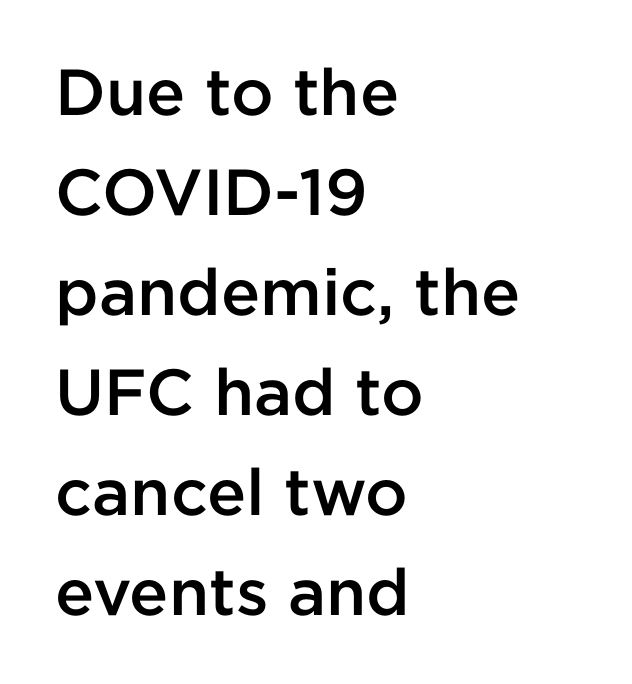
The letters carry no serifs — their stems end cleanly without finishing strokes. Every stem runs plumb, perpendicular to the baseline. The letters are semibold — heavier than regular but short of a full bold. Line spacing here is normal. Here the glyphs are tracked normally, forming tight word shapes. The passage shown is typed in a proportional face where columns would drift.
